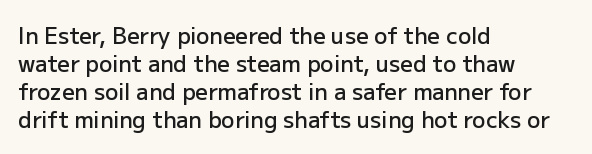
Q: Is the text bold? A: Semi-bold.
Q: Is the text italic (slanted)? A: No, it is upright.
Q: Is the text underlined? A: No.
Q: How is the paragraph aligned? A: Left-aligned.
Q: Is the spacing between letters normal or unusually wide? A: Normal.
Q: Is the spacing between lines tight, normal or loose? A: Normal.
